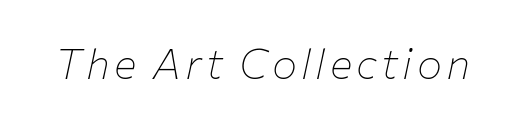
Q: Is the text bold? A: No.
Q: Is the text italic (slanted)? A: Yes, it leans right by about 12 degrees.
Q: Is the text underlined? A: No.
Q: Width (condensed, normal, or wide)? A: Normal.
Q: Stroke contrast? A: Low.
Q: x-height? A: Medium.
Q: Monospaced? A: No.
